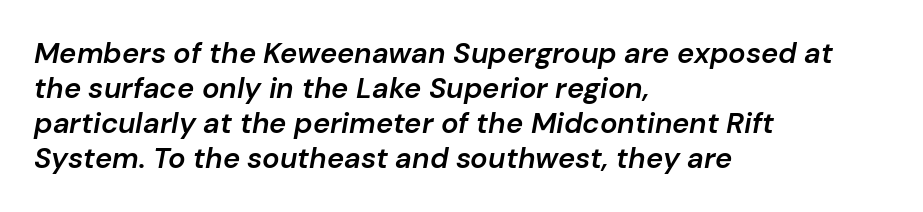
The image shows 29 px semibold type, italic (leaning right); set left-aligned, line spacing 1.21x, normal letter spacing, not underlined; low stroke contrast and a medium x-height.
